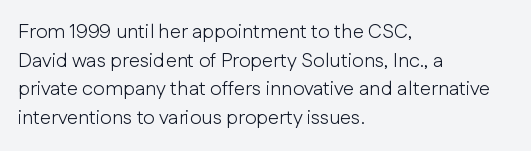
Q: Is the text bold? A: No.
Q: Is the text italic (slanted)? A: No, it is upright.
Q: Is the text underlined? A: No.
Q: How is the paragraph aligned? A: Left-aligned.
Q: Is the spacing between letters normal or unusually wide? A: Normal.
Q: Is the spacing between lines tight, normal or loose? A: Normal.
